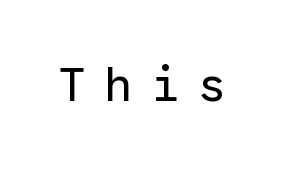
The image shows 47 px regular-weight sans-serif type, upright, monospaced; set unusually wide letter spacing (+0.39 em), not underlined; low stroke contrast and a medium x-height.
